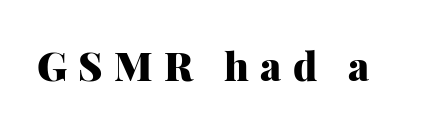
The face used here is rendered with a markedly widened letterfit. This sample has the flowing, uneven cadence of proportional lettering. The string is rendered with underlining switched off. The glyphs in this specimen are seriffed. No italicization has been applied; the sample stays upright.
